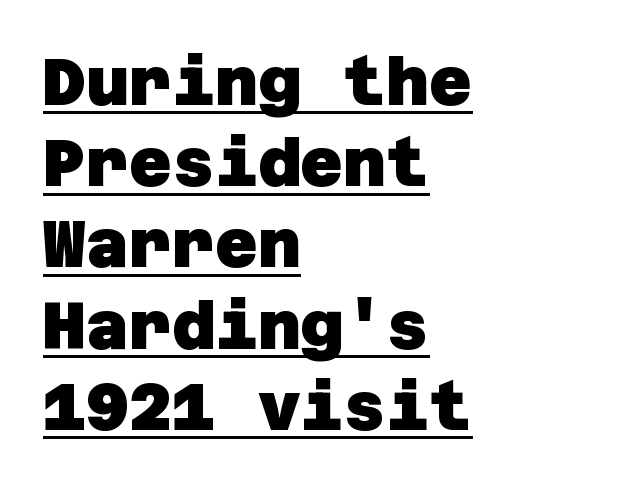
The image shows 66 px heavy sans-serif type; set left-aligned, line spacing 1.23x, normal letter spacing, underlined; low stroke contrast and a large x-height.
